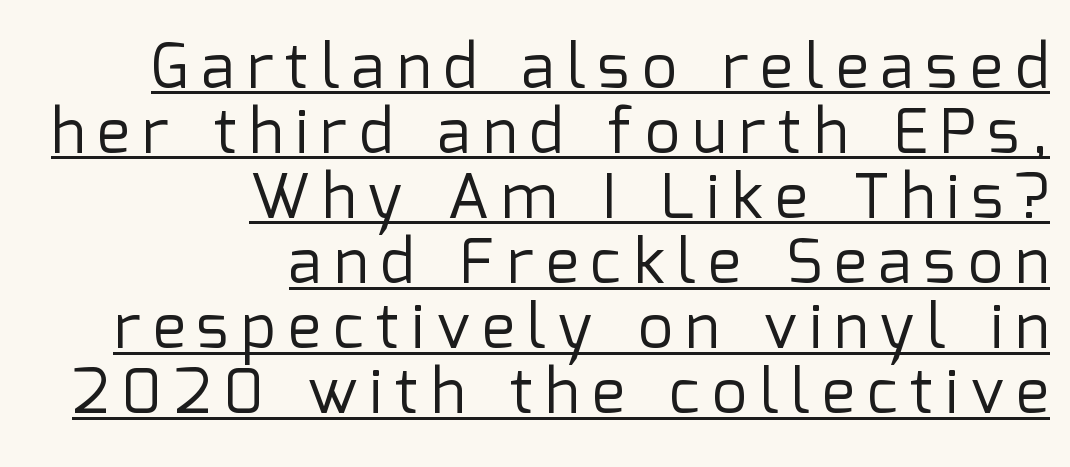
{"serif": "no", "italic": "no", "bold": "no", "weight": "regular", "width": "normal", "stroke_contrast": "low", "x_height": "medium", "monospaced": "no", "underline": "yes", "align": "right", "line_spacing": "tight", "line_spacing_ratio": 1.05, "letter_spacing": "wide", "letter_spacing_em": 0.2, "glyph_px": 62}
